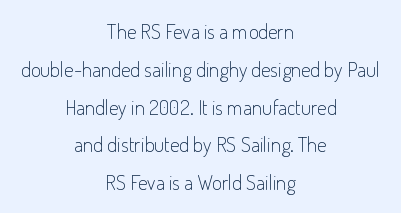
Q: Is the text bold? A: No.
Q: Is the text italic (slanted)? A: No, it is upright.
Q: Is the text underlined? A: No.
Q: How is the paragraph aligned? A: Centered.
Q: Is the spacing between letters normal or unusually wide? A: Normal.
